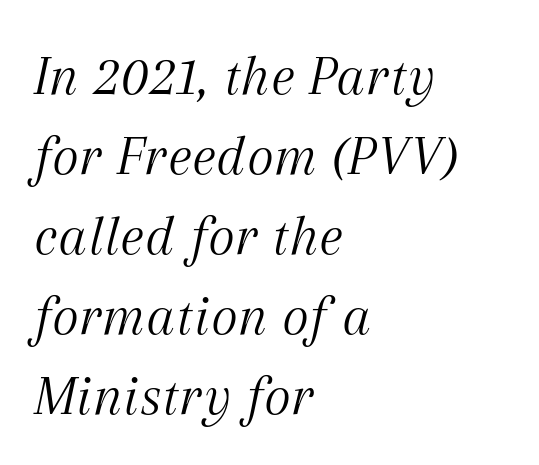
The letters advance in unequal steps, a hallmark of proportional type. The space beneath each line is pristine and unruled. Stroke mass is kept to a normal reading level or below. Notice how the stems are inclined rather than vertical — that's the hallmark of italics.
